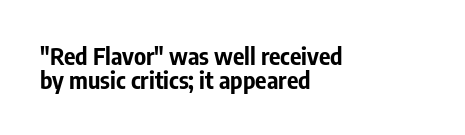
This is roman type, the default non-slanted kind. This rendering features lettering with no underline. The rendering uses a small line-height, squeezing the rows. Alignment: flush left. How are the letters spaced? Ordinarily, with no added tracking. The typesetting leans heavy: a genuine bold.
